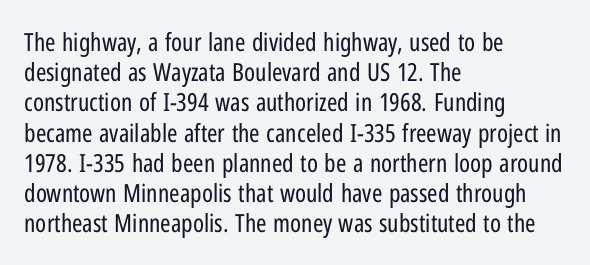
In terms of posture, this sample is upright. The rendering keeps characters at their native spacing. Caption: face not bold, strokes unweighted. The string is rendered with underlining switched off. Horizontal alignment here is leftward, the default for most running prose.
